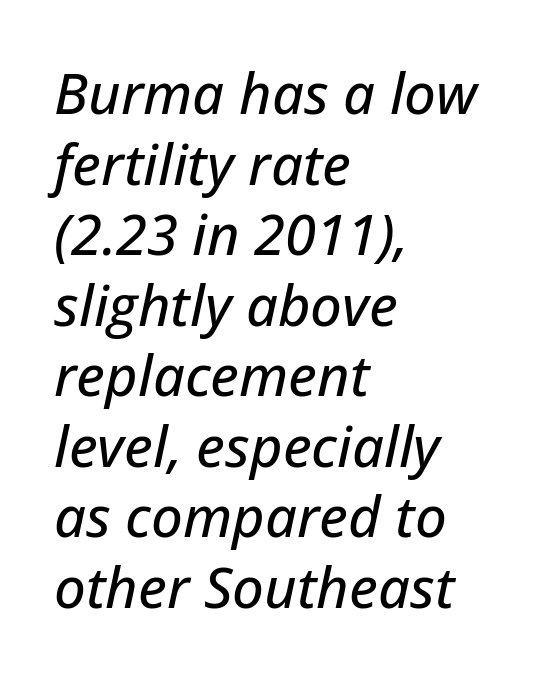
Q: Is the text italic (slanted)? A: Yes, it leans right by about 12 degrees.
Q: Is the text underlined? A: No.
Q: How is the paragraph aligned? A: Left-aligned.
Q: Is the spacing between letters normal or unusually wide? A: Normal.
Q: Is the spacing between lines tight, normal or loose? A: Normal.
Q: Width (condensed, normal, or wide)? A: Normal.
Q: Stroke contrast? A: Low.
Q: x-height? A: Medium.
Q: Monospaced? A: No.
